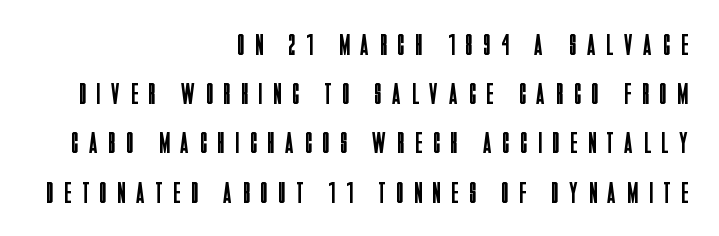
The image shows 30 px regular-weight, condensed sans-serif type, upright; set right-aligned, normal line spacing (1.64x), unusually wide letter spacing (+0.38 em), not underlined; low stroke contrast and a large x-height.
